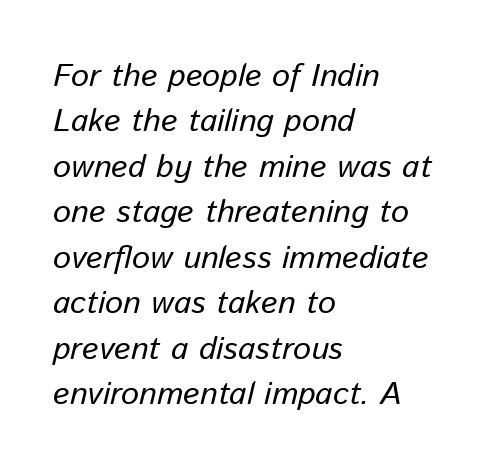
Q: Is the text italic (slanted)? A: Yes, it leans right by about 13 degrees.
Q: Is the text underlined? A: No.
Q: How is the paragraph aligned? A: Left-aligned.
Q: Is the spacing between letters normal or unusually wide? A: Normal.
Q: Is the spacing between lines tight, normal or loose? A: Normal.
Q: Width (condensed, normal, or wide)? A: Normal.
Q: Stroke contrast? A: Low.
Q: x-height? A: Medium.
Q: Monospaced? A: No.
